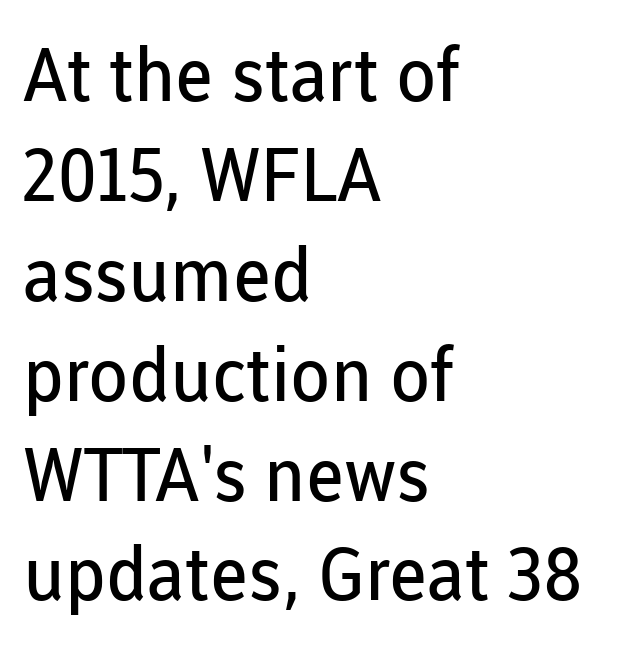
Q: Is the text bold? A: No.
Q: Is the text italic (slanted)? A: No, it is upright.
Q: Is the typeface a serif or a sans-serif typeface? A: Sans-serif.
Q: Is the text underlined? A: No.
Q: How is the paragraph aligned? A: Left-aligned.
Q: Is the spacing between letters normal or unusually wide? A: Normal.
Q: Is the spacing between lines tight, normal or loose? A: Normal.
Q: Width (condensed, normal, or wide)? A: Normal.
Q: Stroke contrast? A: Low.
Q: x-height? A: Medium.
Q: Monospaced? A: No.
